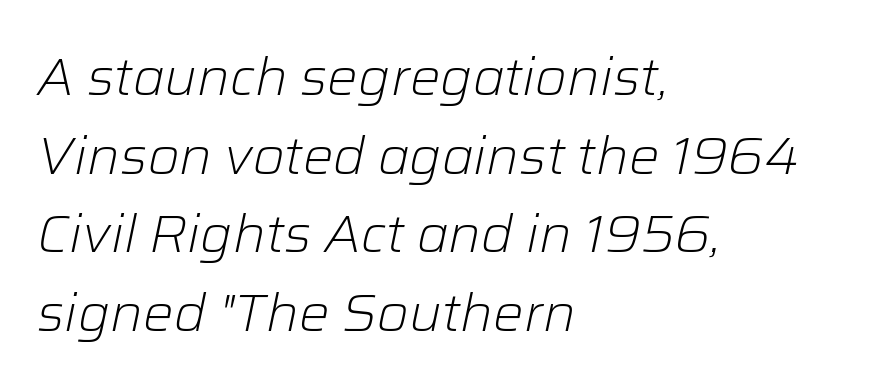
Q: Is the text bold? A: No.
Q: Is the text italic (slanted)? A: Yes, it leans right by about 12 degrees.
Q: Is the text underlined? A: No.
Q: How is the paragraph aligned? A: Left-aligned.
Q: Is the spacing between letters normal or unusually wide? A: Normal.
Q: Is the spacing between lines tight, normal or loose? A: Normal.
Q: Width (condensed, normal, or wide)? A: Normal.
Q: Stroke contrast? A: Low.
Q: x-height? A: Medium.
Q: Monospaced? A: No.
